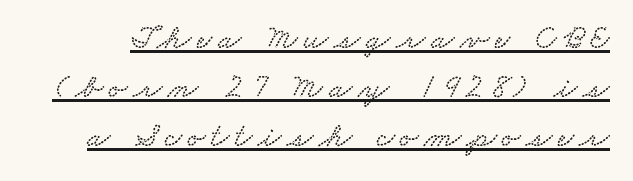
{"serif": "yes", "width": "wide", "stroke_contrast": "low", "x_height": "small", "monospaced": "no", "underline": "yes", "line_spacing": "normal", "line_spacing_ratio": 1.44, "glyph_px": 34}
